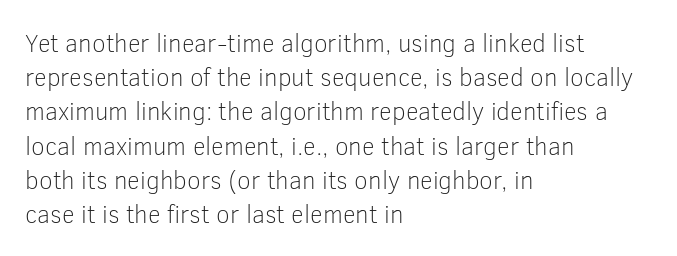
{"italic": "no", "bold": "no", "underline": "no", "align": "left", "line_spacing": "normal", "line_spacing_ratio": 1.37, "letter_spacing": "normal", "letter_spacing_em": 0.0, "glyph_px": 25}
